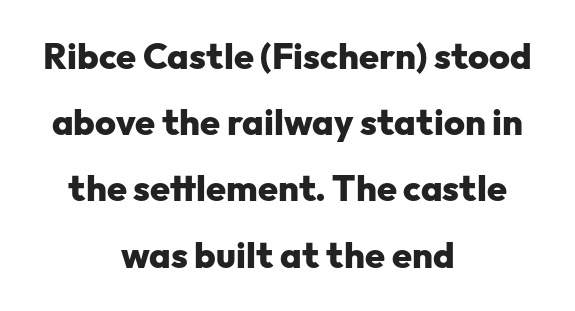
Words float on clear page, feet unadorned. Does the copy run flush right? No — it is centered line by line. No italicization has been applied; the sample stays upright. Caption: bold face, heavy strokes. Is this a fixed-width face? No — the glyphs have proportional, varying widths. The font family rendered here belongs to the sans-serif group.
